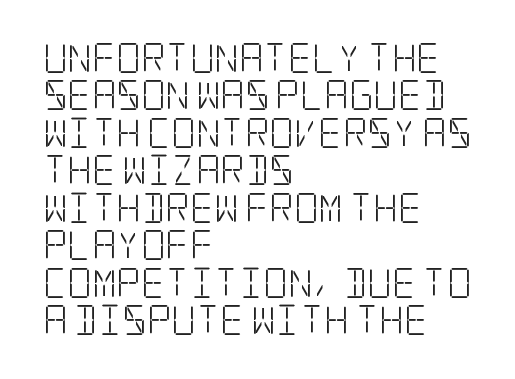
{"serif": "yes", "italic": "no", "bold": "no", "weight": "light", "width": "condensed", "stroke_contrast": "low", "x_height": "large", "underline": "no", "align": "left", "line_spacing": "normal", "line_spacing_ratio": 1.25, "letter_spacing": "normal", "letter_spacing_em": 0.0, "glyph_px": 30}
